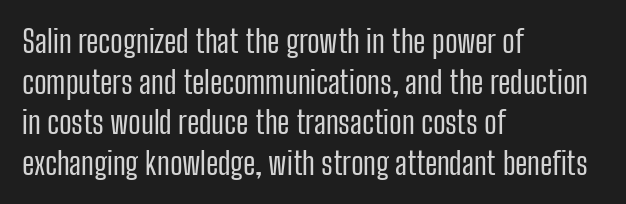
{"serif": "no", "italic": "no", "bold": "no", "weight": "regular", "width": "condensed", "stroke_contrast": "low", "x_height": "medium", "monospaced": "no", "underline": "no", "align": "left", "line_spacing": "normal", "line_spacing_ratio": 1.31, "letter_spacing": "normal", "letter_spacing_em": 0.0, "glyph_px": 31}
